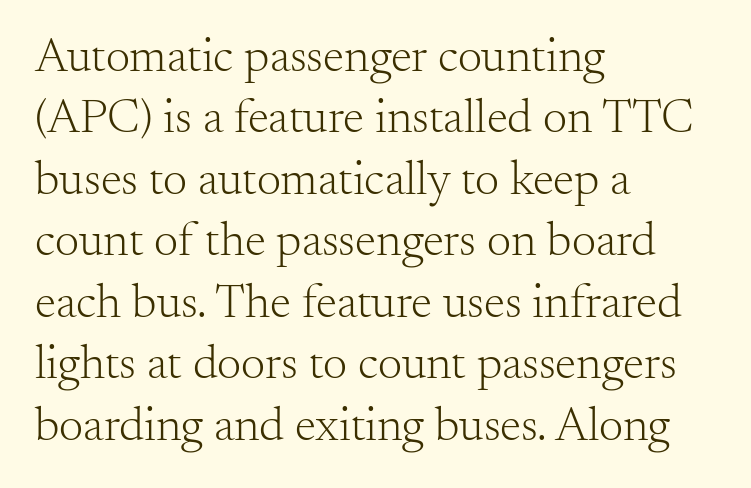
The image shows 48 px light serif type, upright; set left-aligned, normal line spacing (1.28x), normal letter spacing, not underlined; medium stroke contrast and a small x-height.
